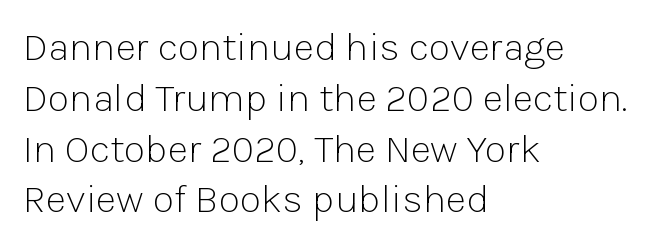
Q: Is the text bold? A: No.
Q: Is the text italic (slanted)? A: No, it is upright.
Q: Is the typeface a serif or a sans-serif typeface? A: Sans-serif.
Q: Is the text underlined? A: No.
Q: How is the paragraph aligned? A: Left-aligned.
Q: Is the spacing between letters normal or unusually wide? A: Normal.
Q: Is the spacing between lines tight, normal or loose? A: Normal.
Q: Width (condensed, normal, or wide)? A: Normal.
Q: Stroke contrast? A: Low.
Q: x-height? A: Medium.
Q: Monospaced? A: No.
